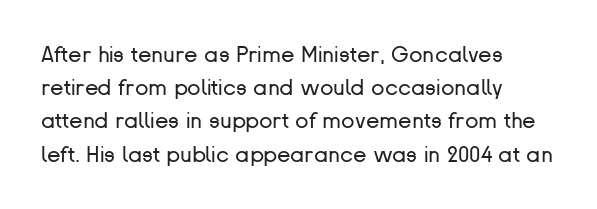
The image shows 22 px text type, upright; set left-aligned, normal line spacing (1.51x), normal letter spacing, not underlined.
